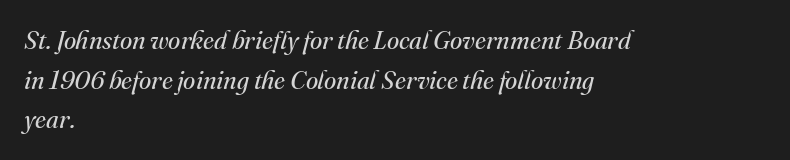
The image shows 25 px text type, italic (leaning right); set left-aligned, normal line spacing (1.59x), normal letter spacing, not underlined.
